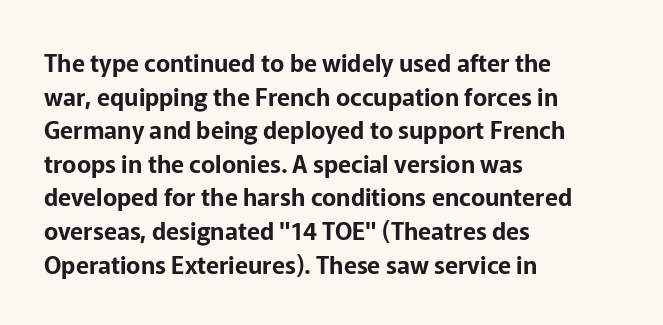
The image shows 24 px text type, upright; set left-aligned, normal line spacing (1.4x), normal letter spacing, not underlined.
